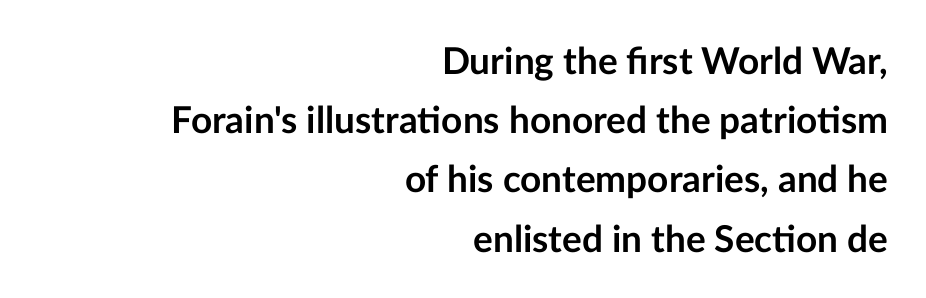
The image shows 37 px semibold sans-serif type, upright; set right-aligned, normal line spacing (1.6x), normal letter spacing, not underlined; low stroke contrast and a medium x-height.
